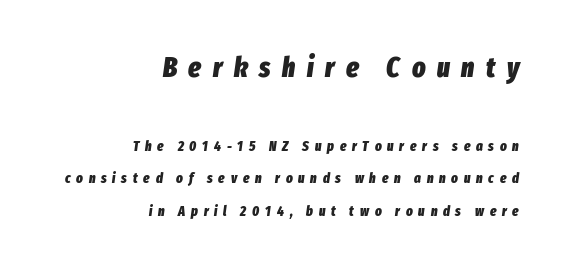
{"italic": "yes", "lean": "right", "slant_degrees": 8, "bold": "yes", "weight": "heavy", "width": "condensed", "stroke_contrast": "low", "x_height": "medium", "monospaced": "no", "underline": "no", "align": "right", "line_spacing": "loose", "line_spacing_ratio": 2.31, "letter_spacing": "wide", "letter_spacing_em": 0.41, "larger_block": "first", "size_ratio": 2.0, "glyph_px": 28}
